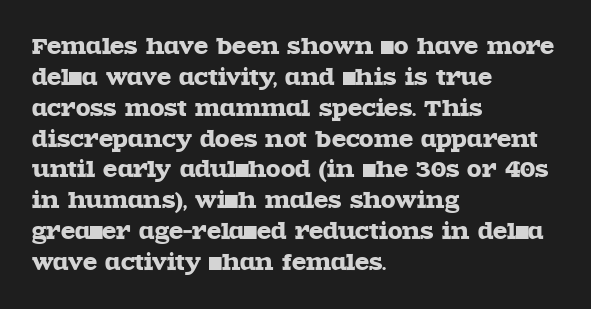
{"italic": "no", "underline": "no", "align": "left", "line_spacing": "normal", "line_spacing_ratio": 1.47, "letter_spacing": "normal", "letter_spacing_em": 0.0, "glyph_px": 21}
